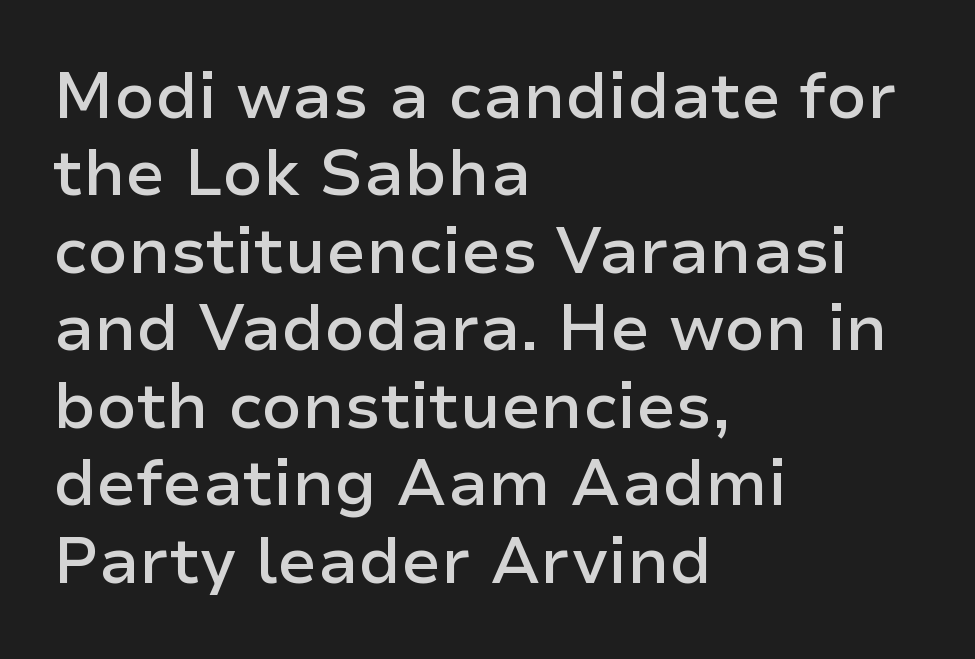
The image shows 64 px semibold sans-serif type, upright; set left-aligned, line spacing 1.21x, normal letter spacing, not underlined; low stroke contrast and a medium x-height.
